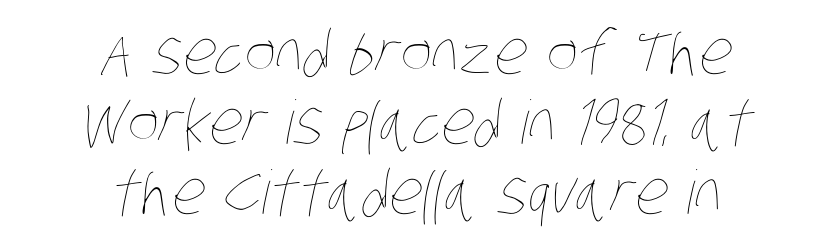
The image shows 60 px thin, condensed type; set centered, line spacing 1.17x, normal letter spacing, not underlined; low stroke contrast and a large x-height.
